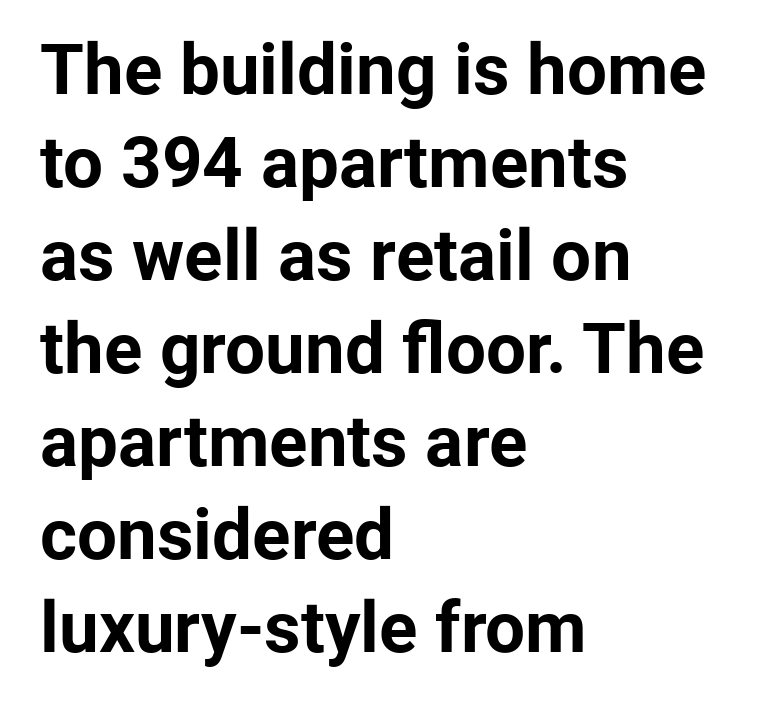
{"serif": "no", "italic": "no", "bold": "yes", "weight": "bold", "width": "normal", "stroke_contrast": "low", "x_height": "medium", "monospaced": "no", "underline": "no", "align": "left", "line_spacing": "normal", "line_spacing_ratio": 1.31, "letter_spacing": "normal", "letter_spacing_em": 0.0, "glyph_px": 71}
